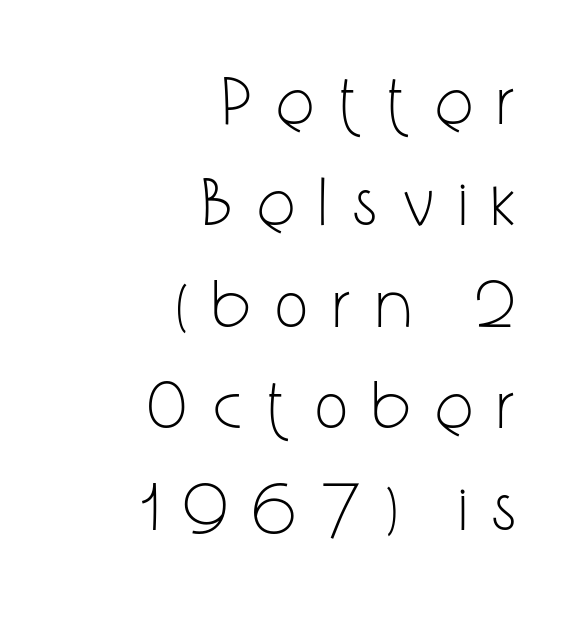
The image shows 69 px light, condensed sans-serif type, upright; set right-aligned, normal line spacing (1.47x), unusually wide letter spacing (+0.39 em), not underlined; low stroke contrast and a medium x-height.
